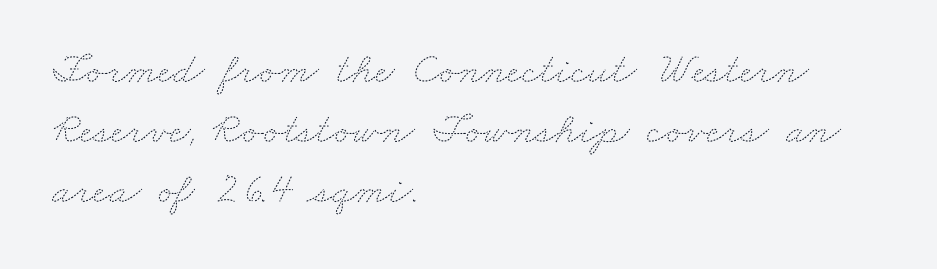
Q: Is the text bold? A: No.
Q: Is the text underlined? A: No.
Q: How is the paragraph aligned? A: Left-aligned.
Q: Is the spacing between letters normal or unusually wide? A: Normal.
Q: Is the spacing between lines tight, normal or loose? A: Normal.
Q: Width (condensed, normal, or wide)? A: Wide.
Q: Stroke contrast? A: Medium.
Q: x-height? A: Small.
Q: Monospaced? A: No.
